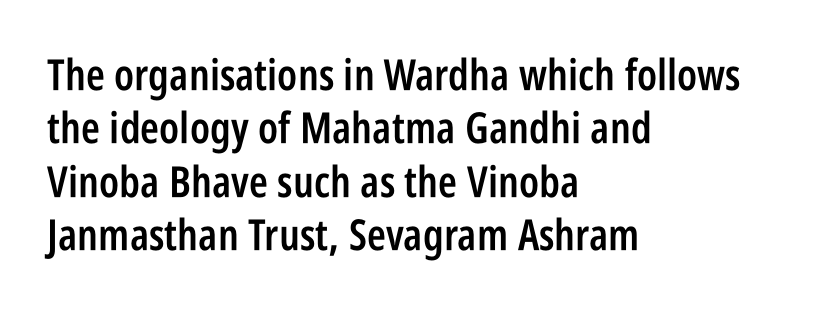
{"serif": "no", "italic": "no", "bold": "semi", "weight": "semibold", "width": "condensed", "stroke_contrast": "low", "x_height": "large", "monospaced": "no", "underline": "no", "align": "left", "line_spacing_ratio": 1.24, "letter_spacing": "normal", "letter_spacing_em": 0.0, "glyph_px": 43}
